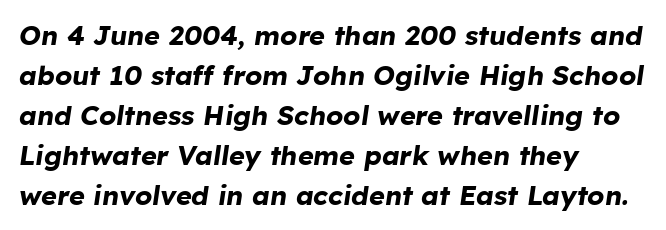
Line beginnings align vertically; line endings do not. This sample keeps an unexceptional amount of space between lines. Characters follow at the spacing the type designer built in. The strokes are fattened all the way to bold. Posture: slanted. The space beneath each line is pristine and unruled.
